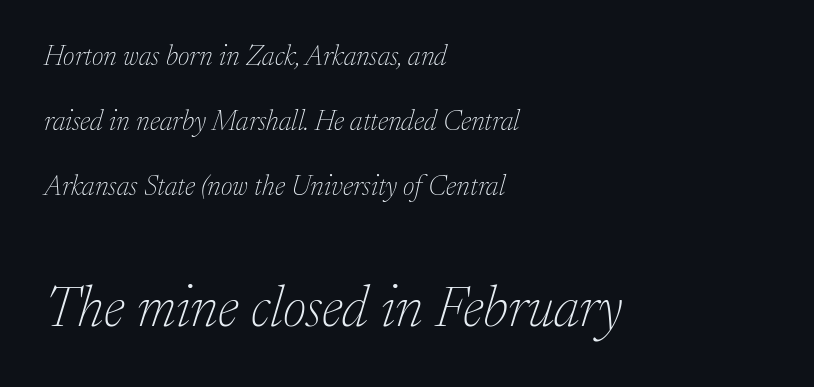
{"serif": "yes", "italic": "yes", "lean": "right", "slant_degrees": 17, "bold": "no", "weight": "thin", "width": "normal", "stroke_contrast": "low", "x_height": "medium", "monospaced": "no", "underline": "no", "align": "left", "line_spacing": "loose", "line_spacing_ratio": 2.32, "letter_spacing": "normal", "letter_spacing_em": 0.0, "larger_block": "second", "size_ratio": 2.04, "glyph_px": 57}
